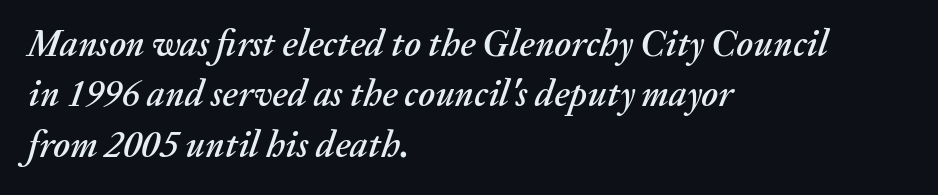
{"italic": "yes", "lean": "right", "slant_degrees": 20, "width": "normal", "stroke_contrast": "medium", "x_height": "medium", "monospaced": "no", "underline": "no", "align": "left", "line_spacing": "normal", "line_spacing_ratio": 1.36, "letter_spacing": "normal", "letter_spacing_em": 0.0, "glyph_px": 37}
